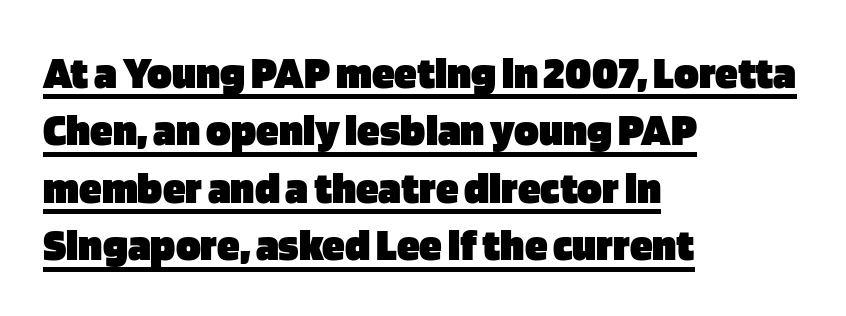
These lines are composed in type without serifs. Notice how descenders clear the ascenders below comfortably — that's standard leading. These words are printed bold, with thick strokes throughout. These lines are set flush left with a ragged right edge.
